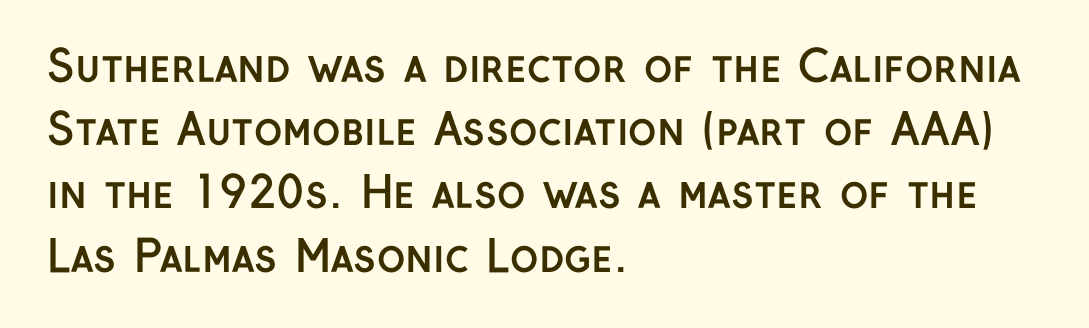
Q: Is the text bold? A: Yes.
Q: Is the text italic (slanted)? A: No, it is upright.
Q: Is the typeface a serif or a sans-serif typeface? A: Sans-serif.
Q: Is the text underlined? A: No.
Q: How is the paragraph aligned? A: Left-aligned.
Q: Is the spacing between letters normal or unusually wide? A: Normal.
Q: Is the spacing between lines tight, normal or loose? A: Normal.
Q: Width (condensed, normal, or wide)? A: Normal.
Q: Stroke contrast? A: Low.
Q: x-height? A: Medium.
Q: Monospaced? A: No.
